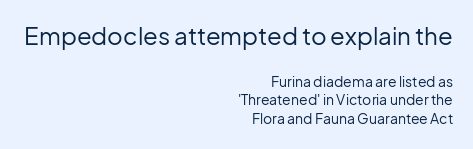
Compare the two chunks: the upper has the greater cap height. The lettering holds an erect, upright posture throughout. Successive baselines arrive at the customary interval. The lines in this sample share a right terminus and differ only in where they begin. The strokes are not fattened; the text isn't bold. The zone under the glyphs is completely vacant.
